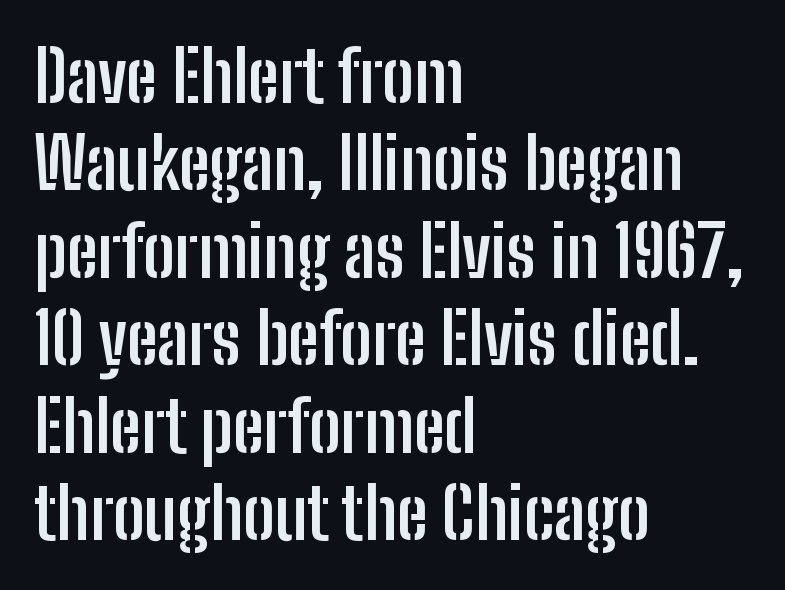
Italic? Not at all — the glyphs are vertical. Quick note: interline space is typical. Typographically, this falls in the sans-serif category. This rendering uses left alignment, leaving the right contour irregular. You'd pick this weight for a headline — it's a proper bold. Tracking value appears to be zero — textbook default spacing.
